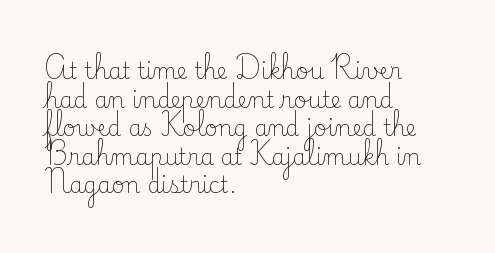
Check the space under the baseline: it is left empty. Characters follow at the spacing the type designer built in. These glyphs show unthickened strokes, regular width or finer. This is the regular roman posture of the typeface. A typesetter would call this leading conventional body-copy spacing. The compositor pushed each line to the left boundary.
